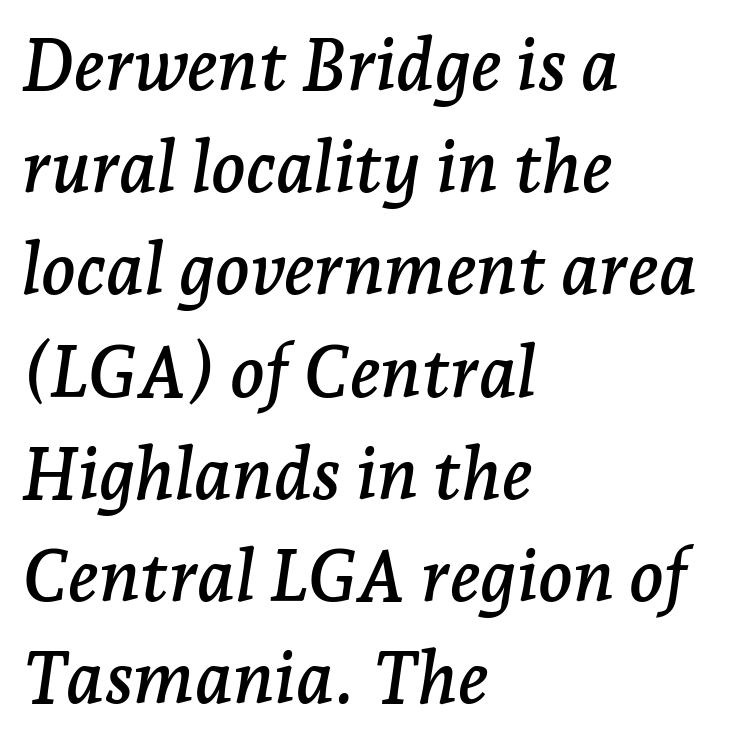
There's an unmistakable incline to the writing here. Compared with typical paragraphs, the rows here are spaced about the same. These lines are composed in type with serifs. Compared with a centered layout, this one pins lines to the left instead.
